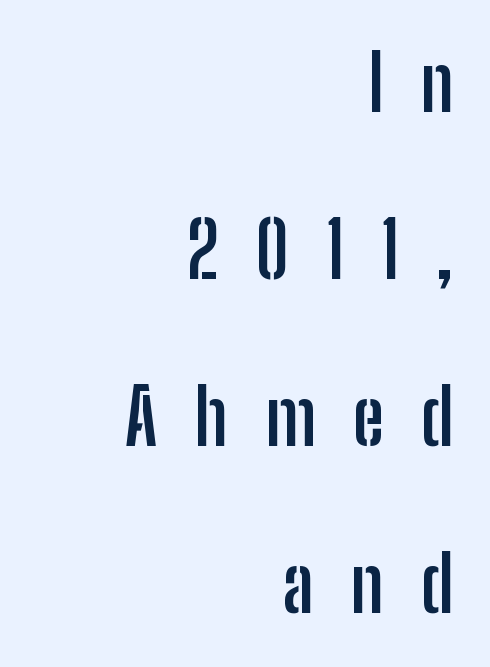
Spacing verdict: proportional, widths tailored to each character. Anything drawn beneath the words? Only blank space. One-word summary of the alignment: right. Caption: bold face, heavy strokes. Letterform terminals end flat and unadorned throughout the passage.
